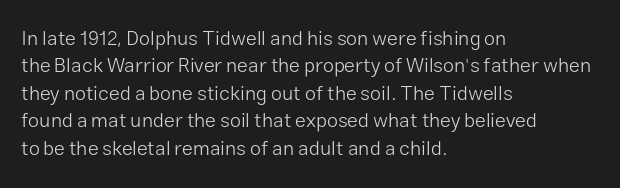
Q: Is the text bold? A: No.
Q: Is the text italic (slanted)? A: No, it is upright.
Q: Is the text underlined? A: No.
Q: How is the paragraph aligned? A: Left-aligned.
Q: Is the spacing between letters normal or unusually wide? A: Normal.
Q: Is the spacing between lines tight, normal or loose? A: Normal.
